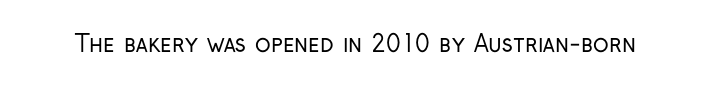
{"italic": "no", "bold": "no", "underline": "no", "letter_spacing": "normal", "letter_spacing_em": 0.0, "glyph_px": 23}
